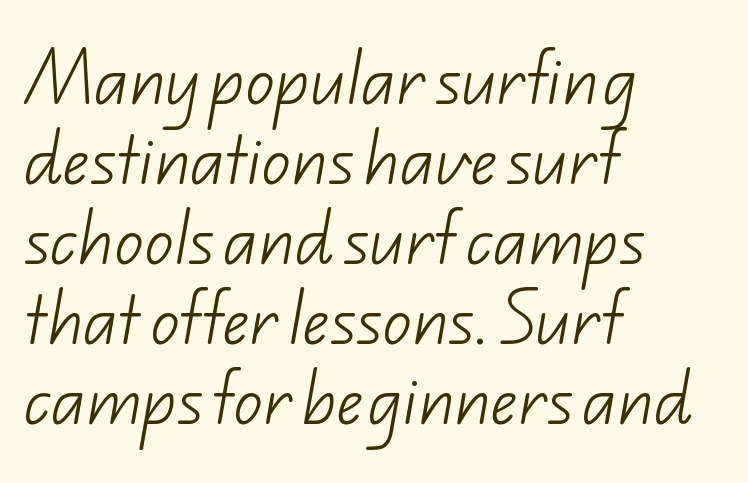
Q: Is the text bold? A: No.
Q: Is the typeface a serif or a sans-serif typeface? A: Sans-serif.
Q: Is the text underlined? A: No.
Q: How is the paragraph aligned? A: Left-aligned.
Q: Is the spacing between letters normal or unusually wide? A: Normal.
Q: Is the spacing between lines tight, normal or loose? A: Normal.
Q: Width (condensed, normal, or wide)? A: Normal.
Q: Stroke contrast? A: Low.
Q: x-height? A: Small.
Q: Monospaced? A: No.
